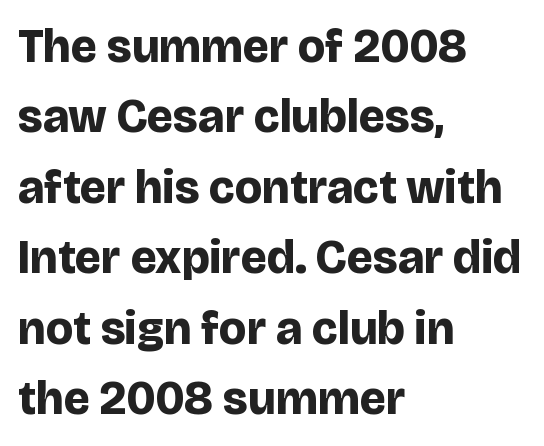
The image shows 47 px bold sans-serif type, upright; set left-aligned, normal line spacing (1.5x), normal letter spacing, not underlined; low stroke contrast and a large x-height.
